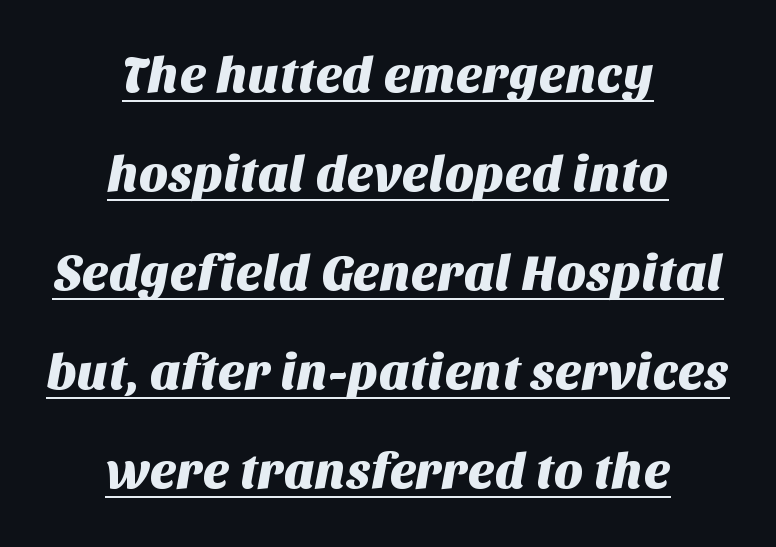
Decoration check: the copy is underlined. This sample trades compactness for vertical openness between lines. Nobody touched the tracking dial on this one. Is this a fixed-width face? No — the glyphs have proportional, varying widths.
